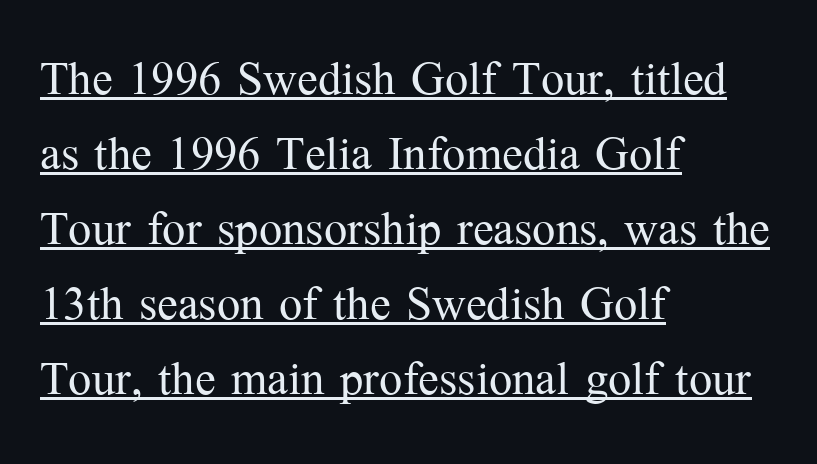
The image shows 62 px light serif type, upright; set left-aligned, line spacing 1.21x, normal letter spacing, underlined; medium stroke contrast and a medium x-height.
